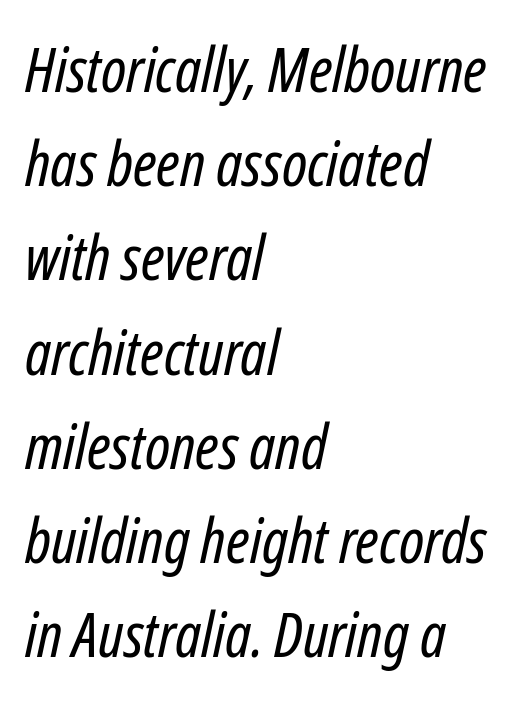
The image shows 62 px regular-weight, condensed type, italic (leaning right); set left-aligned, normal line spacing (1.52x), normal letter spacing, not underlined; low stroke contrast and a medium x-height.
